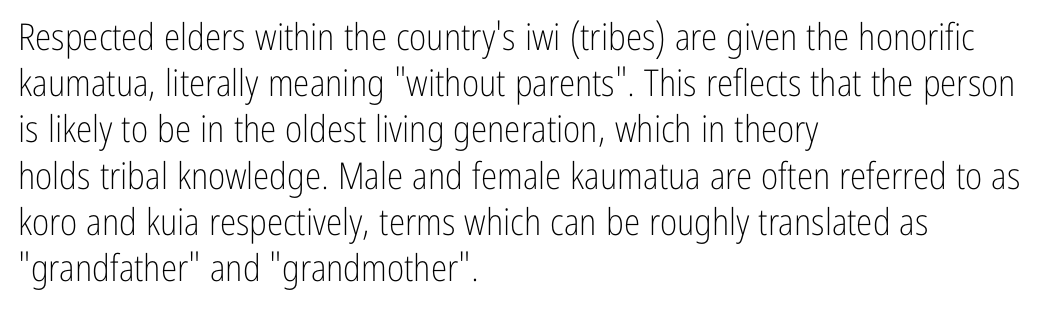
The image shows 37 px light, condensed sans-serif type, upright; set left-aligned, normal line spacing (1.25x), normal letter spacing, not underlined; low stroke contrast and a medium x-height.
